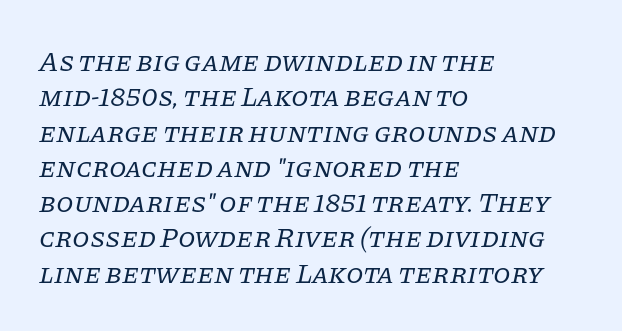
The image shows 28 px regular-weight serif type, italic (leaning right); set left-aligned, normal line spacing (1.26x), normal letter spacing, not underlined; low stroke contrast and a large x-height.
